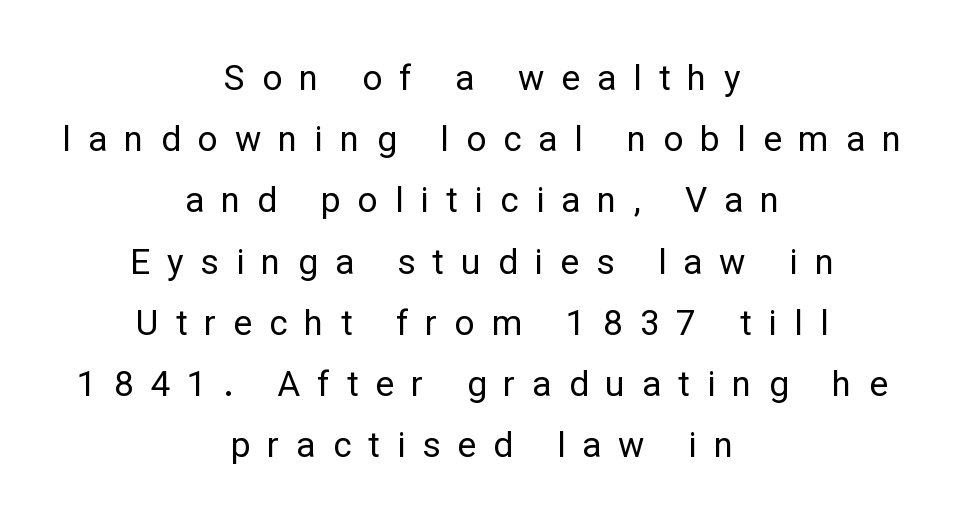
Reading down the block, each line starts at a different indent, mirrored at its end. Unlike a traditional serif, this face leaves its strokes unadorned. Weight: regular or lighter. Loose tracking; the words dissolve into strings of separated letters. The rendering uses natural spacing where letterforms have individual widths. Every stem runs plumb, perpendicular to the baseline.
